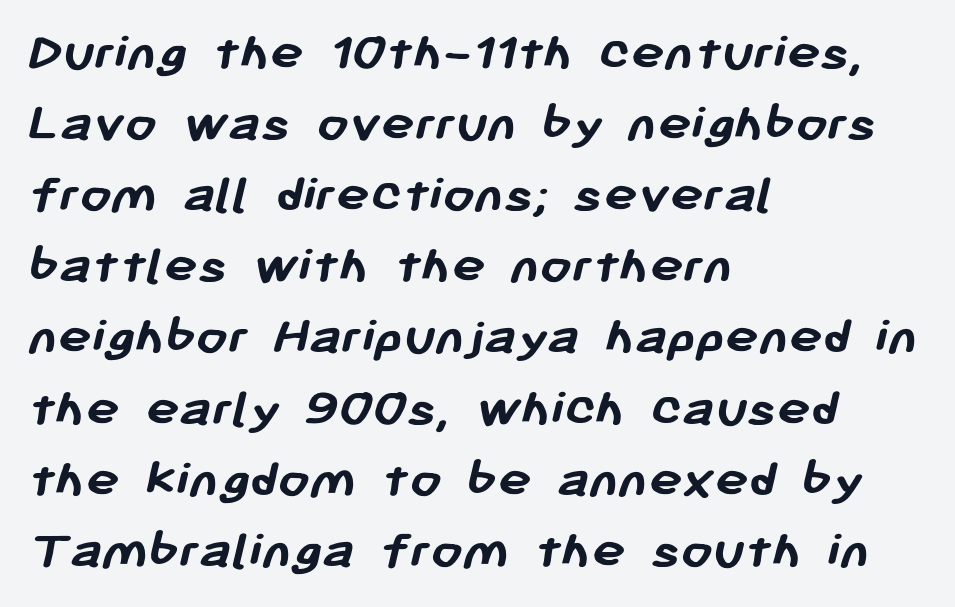
Q: Is the text bold? A: Yes.
Q: Is the typeface a serif or a sans-serif typeface? A: Sans-serif.
Q: Is the text underlined? A: No.
Q: How is the paragraph aligned? A: Left-aligned.
Q: Is the spacing between letters normal or unusually wide? A: Normal.
Q: Is the spacing between lines tight, normal or loose? A: Normal.
Q: Width (condensed, normal, or wide)? A: Normal.
Q: Stroke contrast? A: Low.
Q: x-height? A: Medium.
Q: Monospaced? A: No.
